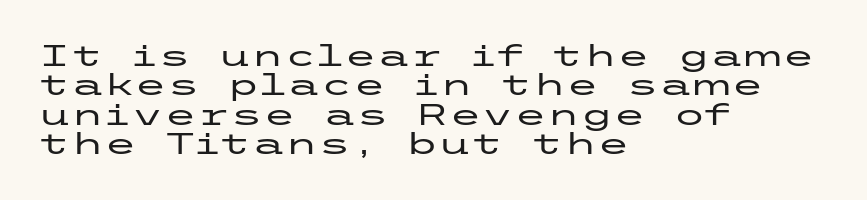
The image shows 30 px wide sans-serif type, upright; set left-aligned, tight line spacing (0.98x), normal letter spacing, not underlined; low stroke contrast and a medium x-height.
